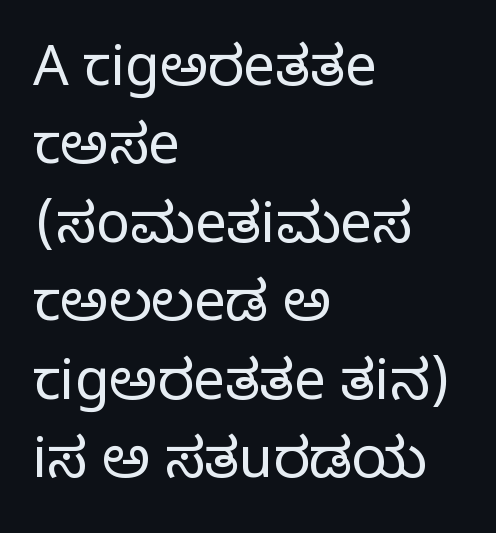
When letters stand straight like this, we call the style roman or upright. Here the glyphs are tracked normally, forming tight word shapes. These lines sit exactly where default settings would place them. Each letter keeps its own natural width here, so spacing adapts to shape. Counters stay open thanks to moderate or lighter strokes. The passage is arranged the way most books set body copy — flush left.
